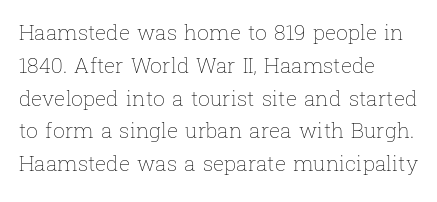
Q: Is the text bold? A: No.
Q: Is the text italic (slanted)? A: No, it is upright.
Q: Is the text underlined? A: No.
Q: How is the paragraph aligned? A: Left-aligned.
Q: Is the spacing between letters normal or unusually wide? A: Normal.
Q: Is the spacing between lines tight, normal or loose? A: Normal.
